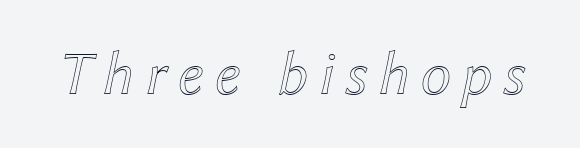
Q: Is the text italic (slanted)? A: Yes, it leans right by about 12 degrees.
Q: Is the text underlined? A: No.
Q: Width (condensed, normal, or wide)? A: Normal.
Q: x-height? A: Medium.
Q: Monospaced? A: No.
